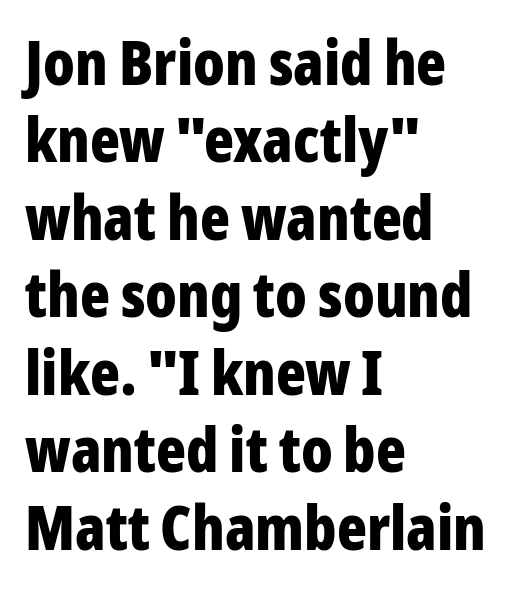
The image shows 62 px bold, condensed sans-serif type, upright; set left-aligned, normal line spacing (1.25x), normal letter spacing, not underlined; low stroke contrast and a medium x-height.
